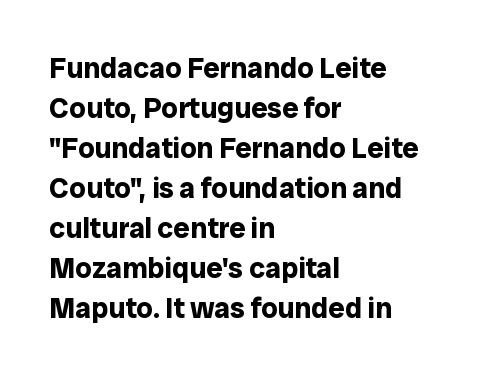
The strokes are fattened all the way to bold. The passage shown is typeset with a sans-serif family. A roman cut, with each character standing at attention. Spacing verdict: proportional, widths tailored to each character. Decoration check: the copy has no underline. What stands out about the letter spacing? Nothing — it is the standard amount.
